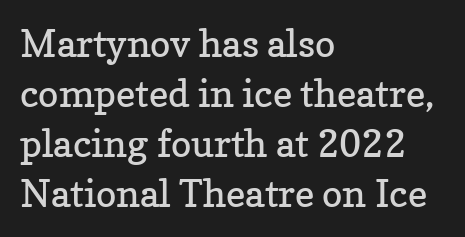
{"serif": "yes", "italic": "no", "bold": "no", "weight": "regular", "width": "normal", "stroke_contrast": "low", "x_height": "medium", "monospaced": "no", "underline": "no", "align": "left", "line_spacing": "normal", "line_spacing_ratio": 1.32, "letter_spacing": "normal", "letter_spacing_em": 0.0, "glyph_px": 38}
